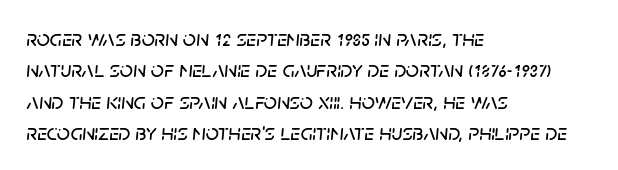
{"italic": "yes", "lean": "right", "slant_degrees": 5, "underline": "no", "align": "left", "line_spacing": "normal", "line_spacing_ratio": 1.36, "letter_spacing": "normal", "letter_spacing_em": 0.0, "glyph_px": 23}
